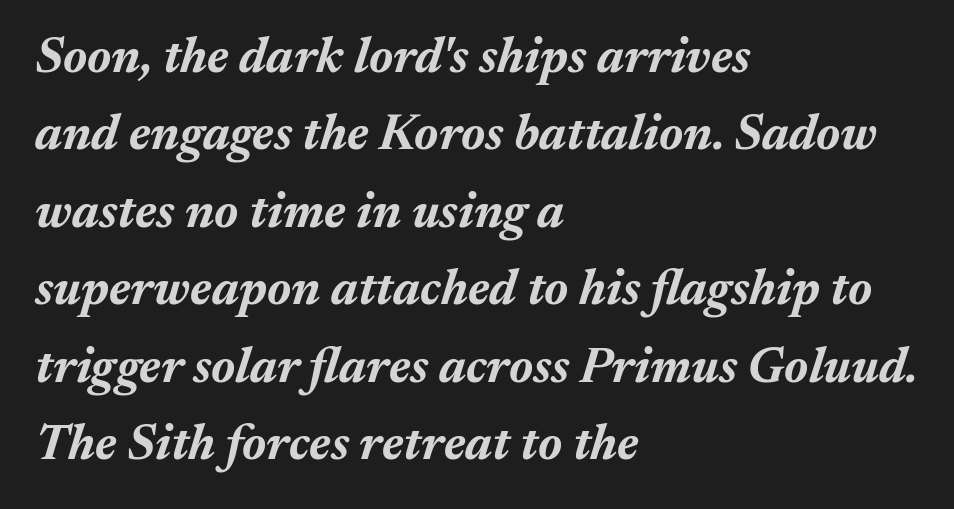
The image shows 50 px bold type, italic (leaning right); set left-aligned, normal line spacing (1.55x), normal letter spacing, not underlined; medium stroke contrast and a medium x-height.
